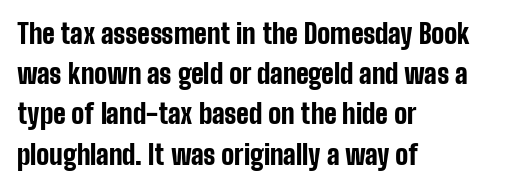
The rag falls on the right side of this text block. The axis of the letterforms is exactly vertical. Descender tails drop into unmarked territory. Inter-character spacing is left at the font's built-in metrics. Heavy, bold letterforms.
